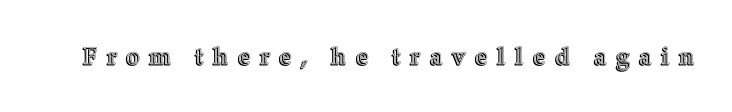
The letters stand upright; this is a roman face. Letter spacing: wide. Any mark beneath the type? The region is blank.
